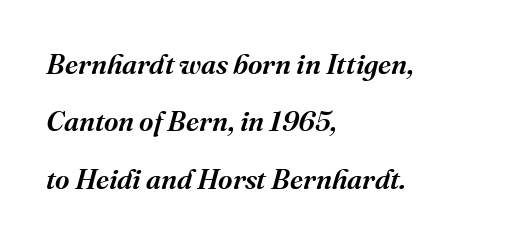
The image shows 28 px serif type, italic (leaning right); set left-aligned, loose line spacing (2.05x), normal letter spacing, not underlined; medium stroke contrast and a medium x-height.
